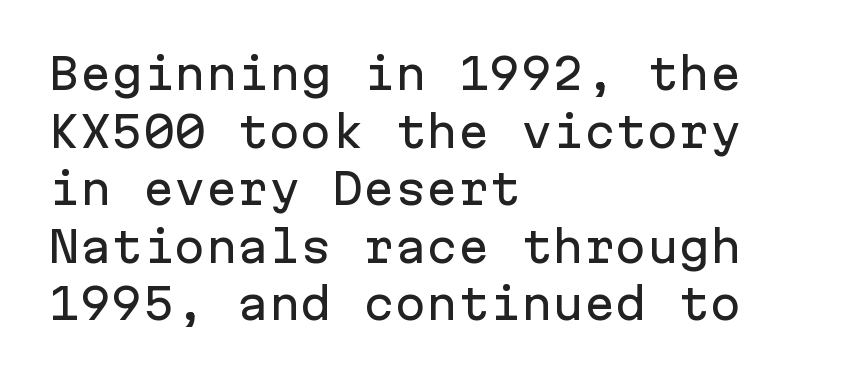
The image shows 42 px sans-serif type, upright, monospaced; set left-aligned, normal line spacing (1.37x), normal letter spacing, not underlined; low stroke contrast and a medium x-height.
